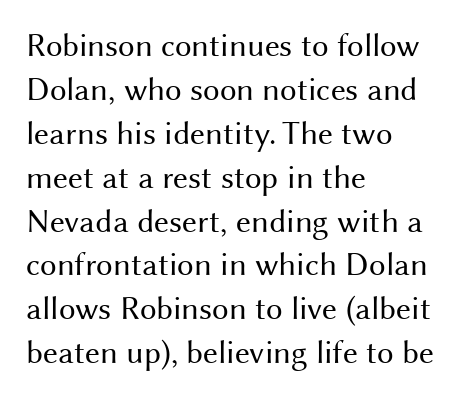
The image shows 33 px regular-weight sans-serif type, upright; set left-aligned, normal line spacing (1.33x), normal letter spacing, not underlined; medium stroke contrast and a medium x-height.
